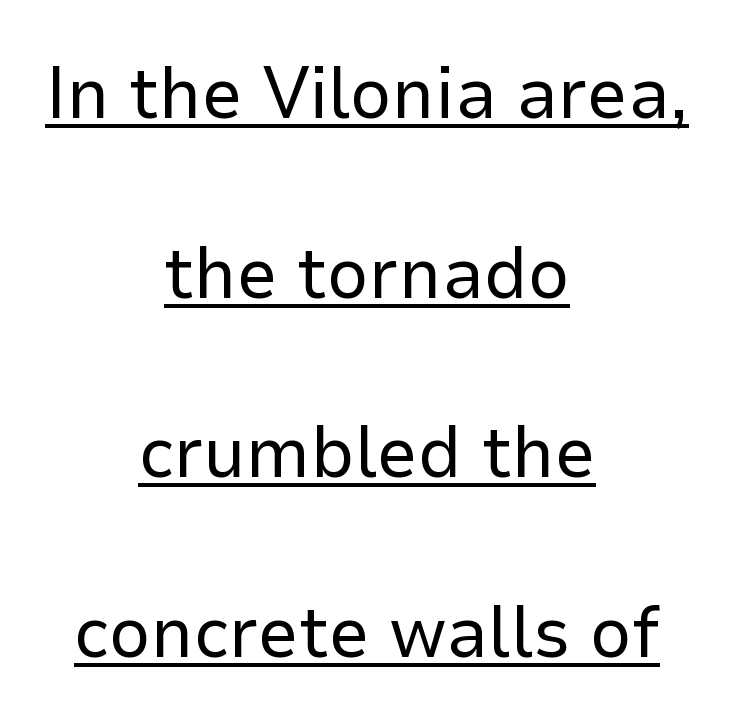
{"serif": "no", "italic": "no", "bold": "no", "weight": "regular", "width": "normal", "stroke_contrast": "low", "x_height": "medium", "monospaced": "no", "underline": "yes", "align": "center", "line_spacing": "loose", "line_spacing_ratio": 2.46, "letter_spacing": "normal", "letter_spacing_em": 0.0, "glyph_px": 73}
